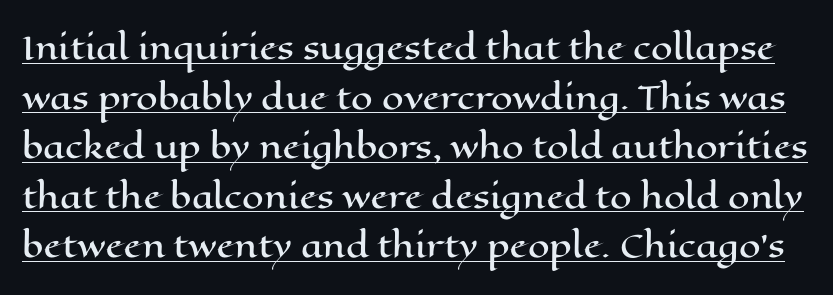
The image shows 31 px wide type, upright; set normal line spacing (1.6x), normal letter spacing, underlined; high stroke contrast and a medium x-height.
